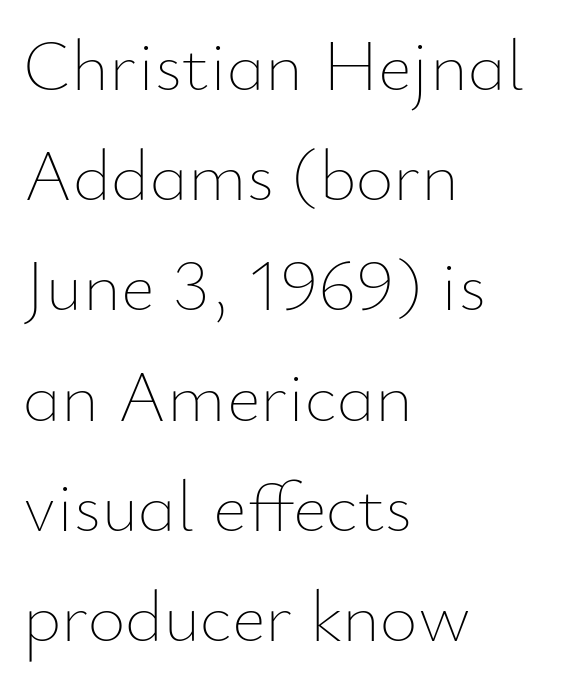
The paragraph has a hard left edge and a soft right edge. This sample keeps an unexceptional amount of space between lines. Honestly, the letter spacing is just normal — you wouldn't notice it. This rendering features lettering with no underline.
